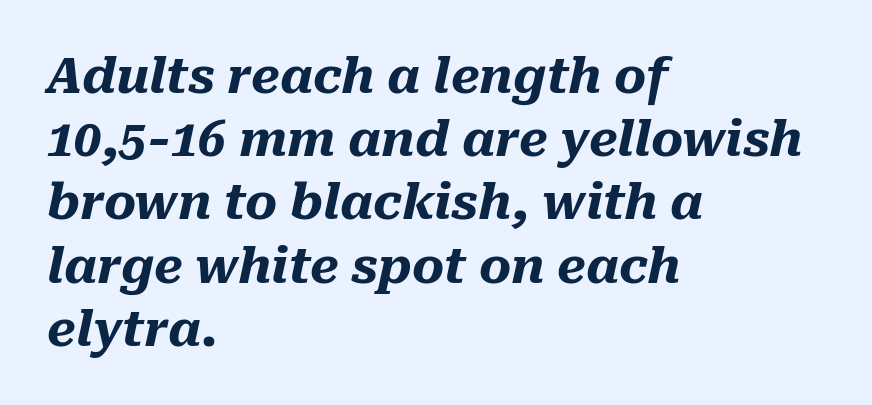
The image shows 49 px heavy type, italic (leaning right); set left-aligned, normal line spacing (1.29x), normal letter spacing, not underlined; medium stroke contrast and a medium x-height.
